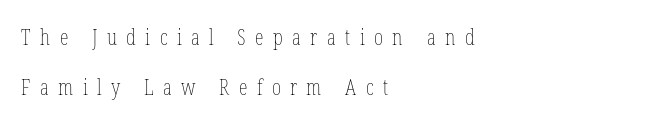
Q: Is the text bold? A: No.
Q: Is the text italic (slanted)? A: No, it is upright.
Q: Is the text underlined? A: No.
Q: How is the paragraph aligned? A: Left-aligned.
Q: Is the spacing between letters normal or unusually wide? A: Unusually wide.
Q: Is the spacing between lines tight, normal or loose? A: Loose.
